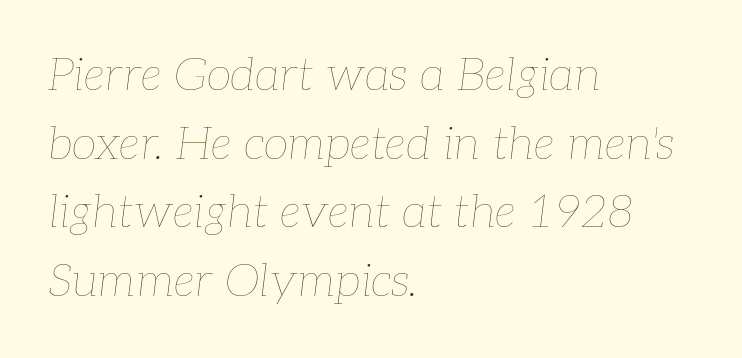
The image shows 46 px thin type, italic (leaning right); set left-aligned, normal line spacing (1.49x), normal letter spacing, not underlined; low stroke contrast and a medium x-height.
